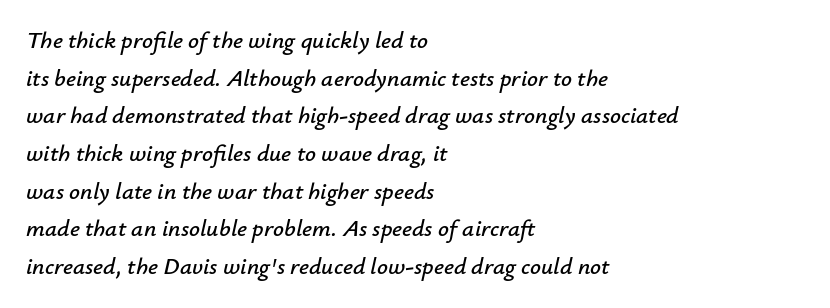
Beneath every word, the page is bare. A typesetter would call this leading conventional body-copy spacing. Glyph-to-glyph distance matches everyday printed text. The letters are slanted; this is an italic face.
